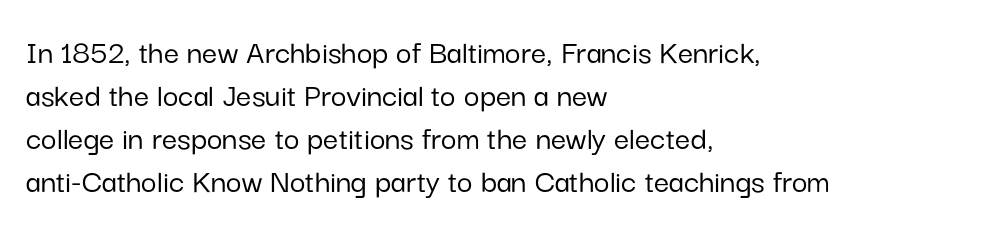
{"serif": "no", "italic": "no", "width": "normal", "stroke_contrast": "low", "x_height": "medium", "monospaced": "no", "underline": "no", "align": "left", "line_spacing": "normal", "line_spacing_ratio": 1.26, "letter_spacing": "normal", "letter_spacing_em": 0.0, "glyph_px": 34}
